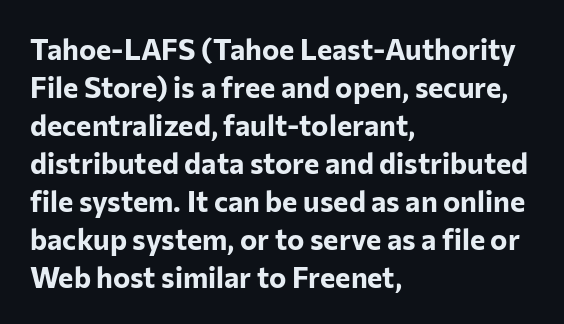
Q: Is the text bold? A: Yes.
Q: Is the text italic (slanted)? A: No, it is upright.
Q: Is the typeface a serif or a sans-serif typeface? A: Sans-serif.
Q: Is the text underlined? A: No.
Q: How is the paragraph aligned? A: Left-aligned.
Q: Is the spacing between letters normal or unusually wide? A: Normal.
Q: Is the spacing between lines tight, normal or loose? A: Normal.
Q: Width (condensed, normal, or wide)? A: Normal.
Q: Stroke contrast? A: Low.
Q: x-height? A: Medium.
Q: Monospaced? A: No.
